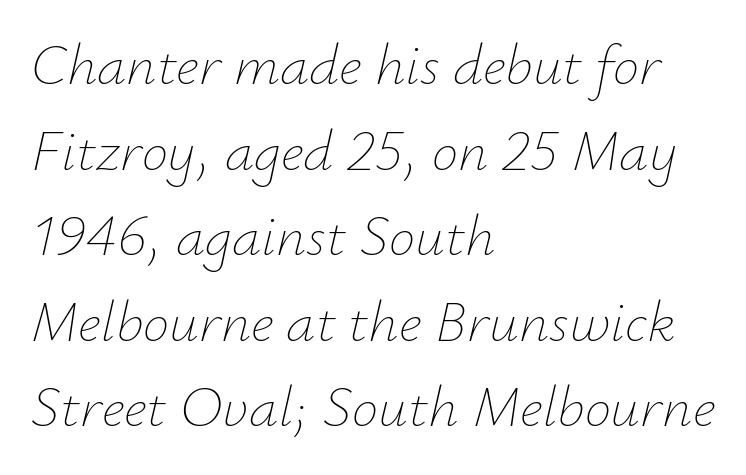
The image shows 59 px thin type, italic (leaning right); set left-aligned, normal line spacing (1.45x), normal letter spacing, not underlined; low stroke contrast and a small x-height.
